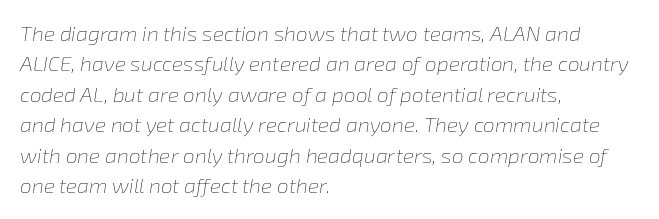
The image shows 21 px text type, italic (leaning right); set left-aligned, normal line spacing (1.45x), normal letter spacing, not underlined.
